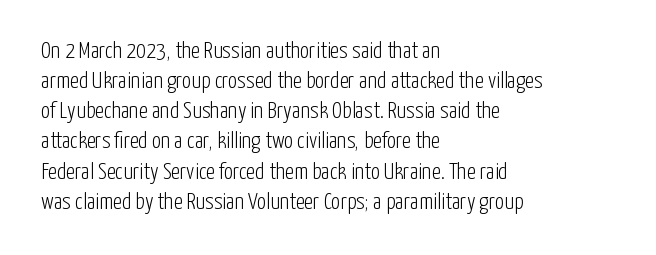
The image shows 23 px text type, upright; set left-aligned, normal line spacing (1.31x), normal letter spacing, not underlined.
